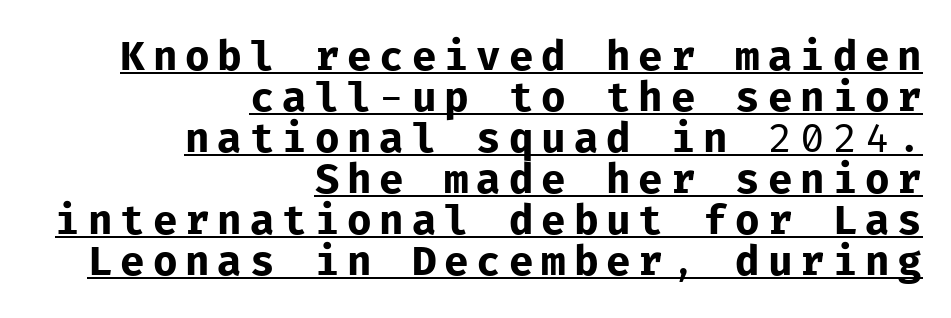
The image shows 41 px regular-weight sans-serif type, upright, monospaced; set right-aligned, tight line spacing (1.0x), underlined; low stroke contrast and a medium x-height.
